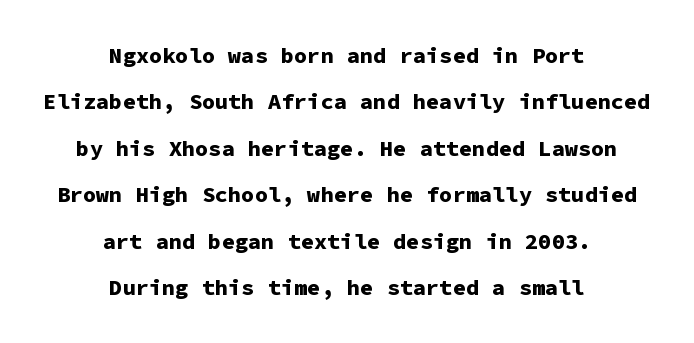
Q: Is the text bold? A: Yes.
Q: Is the text italic (slanted)? A: No, it is upright.
Q: Is the text underlined? A: No.
Q: How is the paragraph aligned? A: Centered.
Q: Is the spacing between letters normal or unusually wide? A: Normal.
Q: Is the spacing between lines tight, normal or loose? A: Loose.
